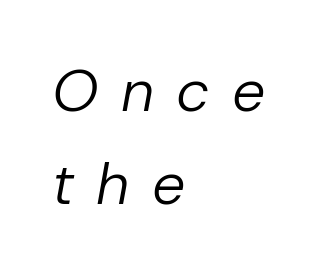
{"italic": "yes", "lean": "right", "slant_degrees": 10, "bold": "no", "weight": "regular", "width": "normal", "stroke_contrast": "low", "x_height": "medium", "monospaced": "no", "underline": "no", "align": "left", "line_spacing": "normal", "line_spacing_ratio": 1.57, "letter_spacing": "wide", "letter_spacing_em": 0.38, "glyph_px": 59}
